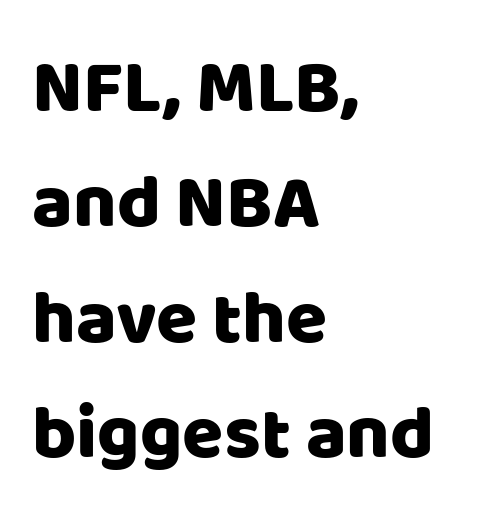
The letters carry no serifs — their stems end cleanly without finishing strokes. Nope, not italic — everything's standing straight. Summary of vertical rhythm: regular, with standard interline spacing. Is this a fixed-width face? No — the glyphs have proportional, varying widths.
